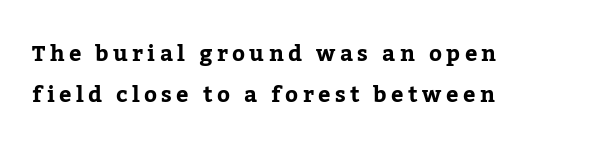
The image shows 22 px bold type, upright; set left-aligned, line spacing 1.87x, unusually wide letter spacing (+0.2 em), not underlined.
